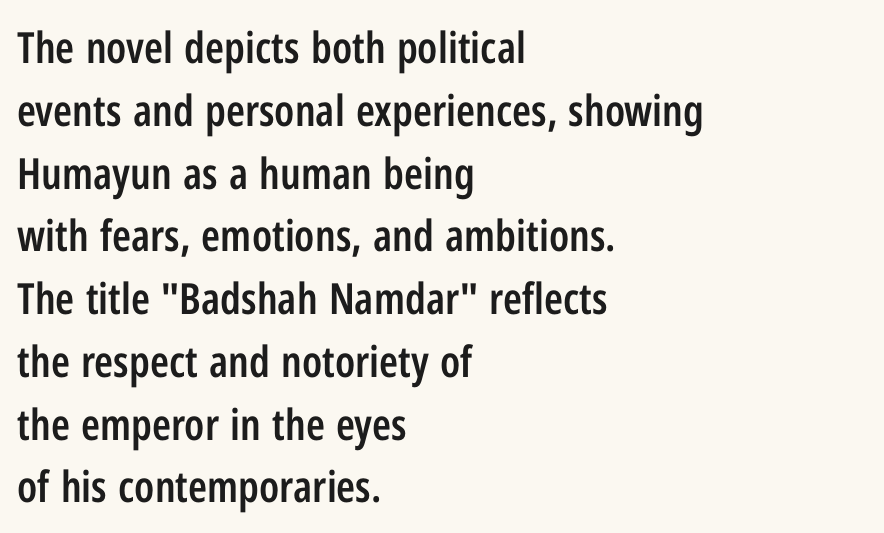
Q: Is the text bold? A: Semi-bold.
Q: Is the text italic (slanted)? A: No, it is upright.
Q: Is the typeface a serif or a sans-serif typeface? A: Sans-serif.
Q: Is the text underlined? A: No.
Q: How is the paragraph aligned? A: Left-aligned.
Q: Is the spacing between letters normal or unusually wide? A: Normal.
Q: Is the spacing between lines tight, normal or loose? A: Normal.
Q: Width (condensed, normal, or wide)? A: Condensed.
Q: Stroke contrast? A: Low.
Q: x-height? A: Medium.
Q: Monospaced? A: No.
